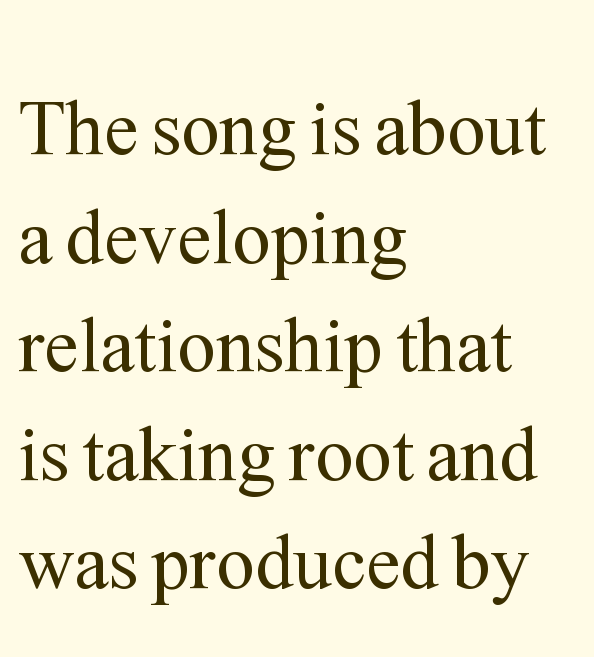
Q: Is the text bold? A: No.
Q: Is the text italic (slanted)? A: No, it is upright.
Q: Is the typeface a serif or a sans-serif typeface? A: Serif.
Q: Is the text underlined? A: No.
Q: How is the paragraph aligned? A: Left-aligned.
Q: Is the spacing between letters normal or unusually wide? A: Normal.
Q: Is the spacing between lines tight, normal or loose? A: Normal.
Q: Width (condensed, normal, or wide)? A: Normal.
Q: Stroke contrast? A: Medium.
Q: x-height? A: Medium.
Q: Monospaced? A: No.
